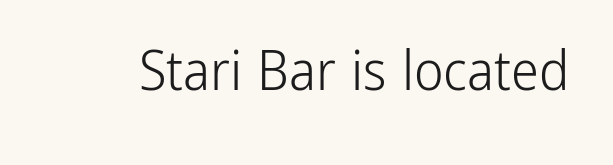
The cut favours lightness, reaching ordinary text weight at its darkest. Note the varied advance widths — an 'i' is clearly narrower than an 'm'. Is the letter spacing exaggerated? No — it looks like the ordinary default. A clean baseline with only descenders dipping below it. In terms of letterform style, serifs are entirely absent. Characters remain perfectly vertical along every line.
